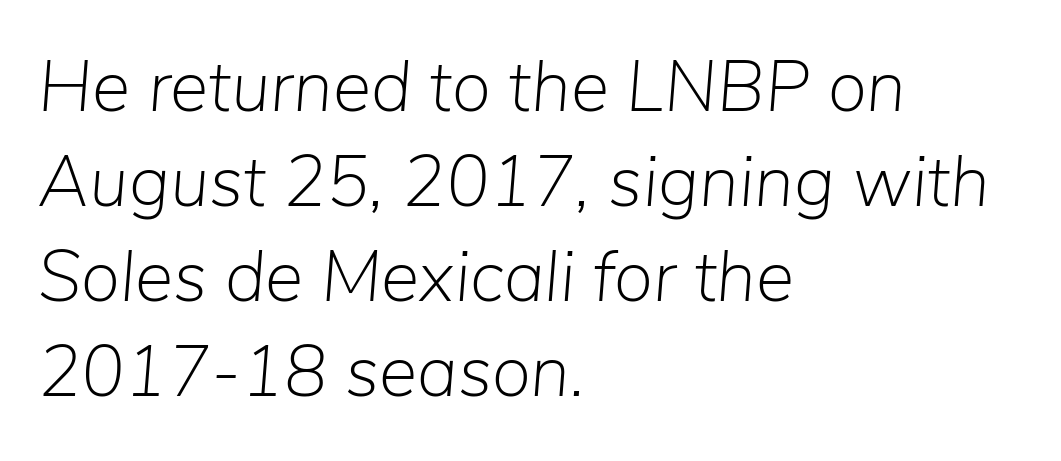
{"italic": "yes", "lean": "right", "slant_degrees": 5, "bold": "no", "weight": "light", "width": "normal", "stroke_contrast": "low", "x_height": "medium", "monospaced": "no", "underline": "no", "align": "left", "line_spacing": "normal", "line_spacing_ratio": 1.32, "letter_spacing": "normal", "letter_spacing_em": 0.0, "glyph_px": 72}
